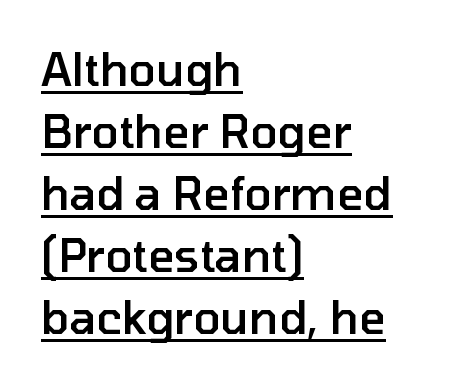
The image shows 45 px semibold sans-serif type, upright; set left-aligned, normal line spacing (1.38x), normal letter spacing, underlined; low stroke contrast and a medium x-height.
